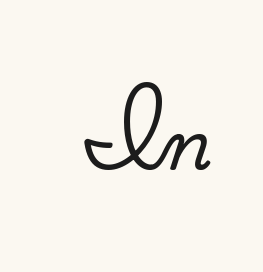
The image shows 67 px serif type; set normal letter spacing, not underlined; medium stroke contrast and a small x-height.
